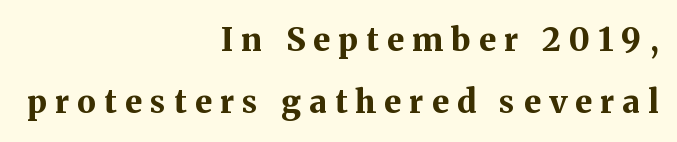
Q: Is the text bold? A: Yes.
Q: Is the text italic (slanted)? A: No, it is upright.
Q: Is the typeface a serif or a sans-serif typeface? A: Serif.
Q: Is the text underlined? A: No.
Q: How is the paragraph aligned? A: Right-aligned.
Q: Is the spacing between letters normal or unusually wide? A: Unusually wide.
Q: Is the spacing between lines tight, normal or loose? A: Loose.
Q: Width (condensed, normal, or wide)? A: Normal.
Q: Stroke contrast? A: Medium.
Q: x-height? A: Medium.
Q: Monospaced? A: No.
